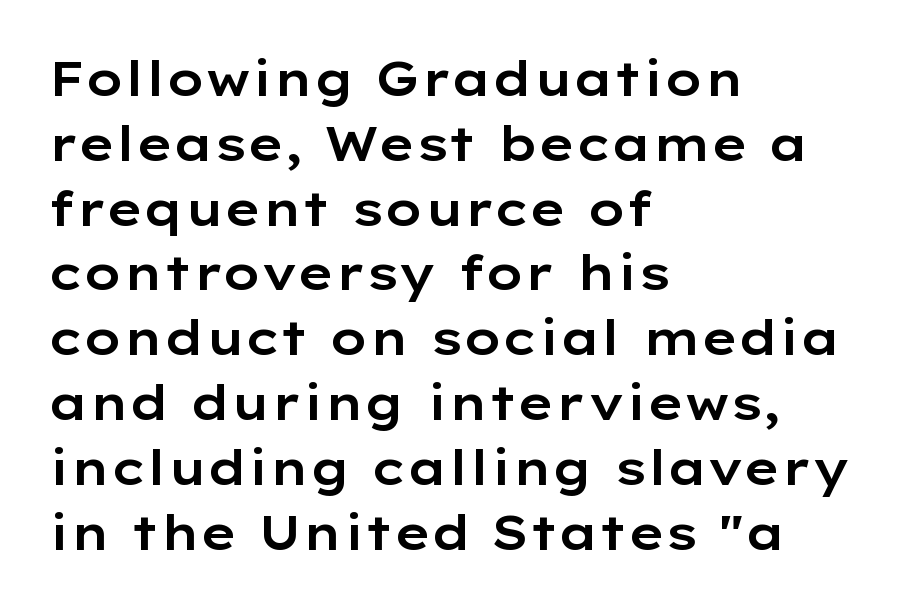
The letters stand upright; this is a roman face. Look at the tracking — it's just the regular setting, nothing added. What kind of face is this? One without serifs — a sans. Looks like regular typesetting: each glyph gets only the width it needs. Interline gaps are of average width in this sample.
